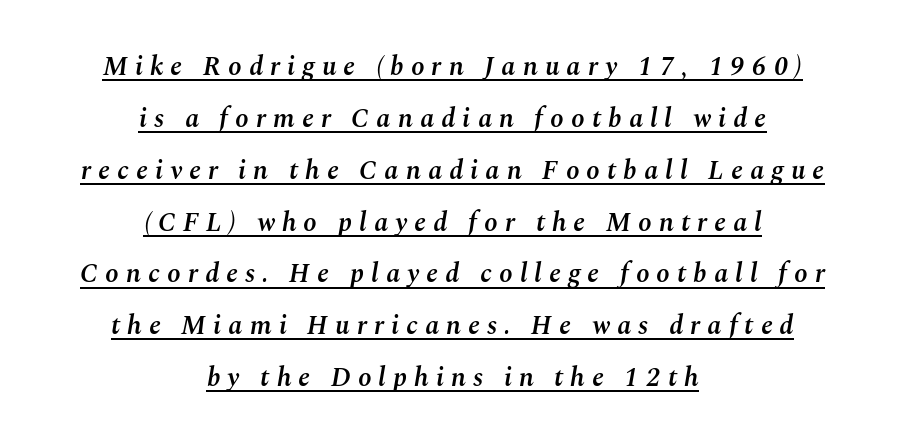
The image shows 27 px text type, italic (leaning right); set centered, loose line spacing (1.92x), unusually wide letter spacing (+0.26 em), underlined.
